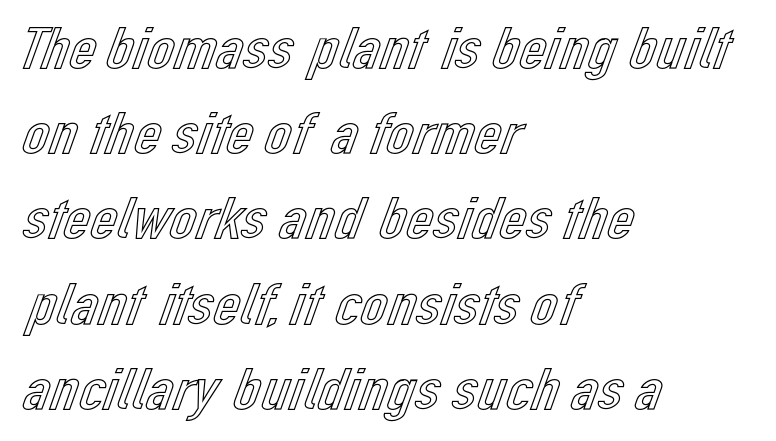
Q: Is the text italic (slanted)? A: Yes.
Q: Is the text underlined? A: No.
Q: How is the paragraph aligned? A: Left-aligned.
Q: Is the spacing between letters normal or unusually wide? A: Normal.
Q: Is the spacing between lines tight, normal or loose? A: Normal.
Q: Width (condensed, normal, or wide)? A: Normal.
Q: x-height? A: Medium.
Q: Monospaced? A: No.
